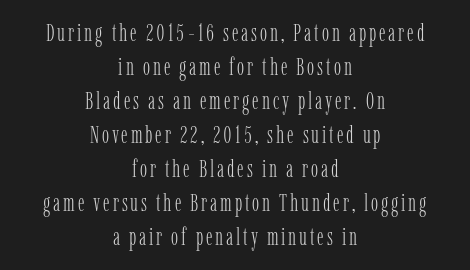
{"italic": "no", "bold": "no", "underline": "no", "align": "center", "line_spacing": "normal", "line_spacing_ratio": 1.42, "glyph_px": 24}
